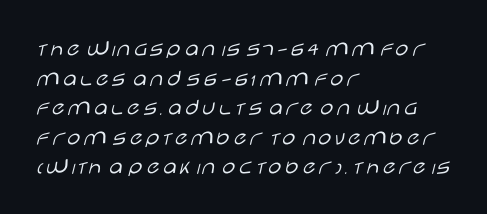
Q: Is the text bold? A: No.
Q: Is the text italic (slanted)? A: Yes.
Q: Is the text underlined? A: No.
Q: How is the paragraph aligned? A: Left-aligned.
Q: Is the spacing between letters normal or unusually wide? A: Normal.
